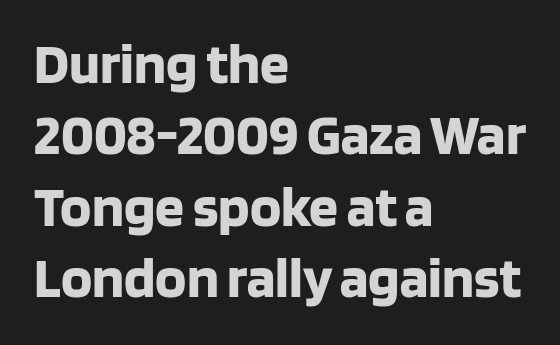
Style check: upright. Lines of text with bare space underneath. A typesetter would call this proportional, since set widths differ per character. Regarding serifs, this sample does without them. These lines keep a tight, regular rhythm from letter to letter.
